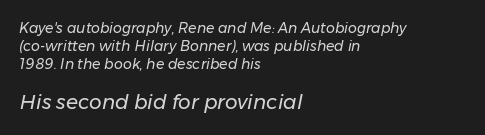
The image shows 20 px text type, italic (leaning right); set left-aligned, normal line spacing (1.29x), normal letter spacing, not underlined; the second (bottom) block is 1.43x larger.
